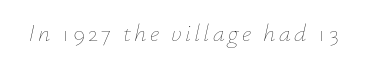
{"italic": "yes", "lean": "right", "slant_degrees": 12, "bold": "no", "underline": "no", "glyph_px": 24}
